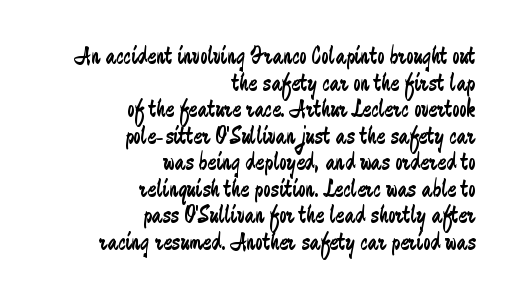
{"bold": "no", "underline": "no", "align": "right", "line_spacing": "tight", "line_spacing_ratio": 1.02, "letter_spacing": "normal", "letter_spacing_em": 0.0, "glyph_px": 26}
